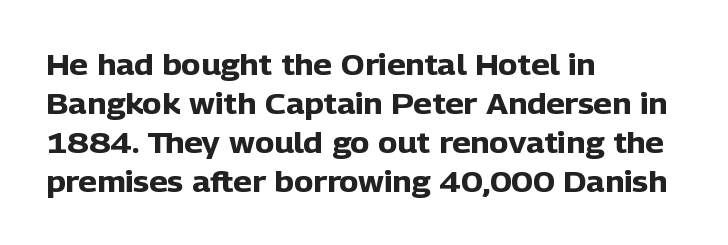
Type without underlining. What stands out about the letter spacing? Nothing — it is the standard amount. Typographic density is high because the face is bold. A typesetter would call this proportional, since set widths differ per character.
